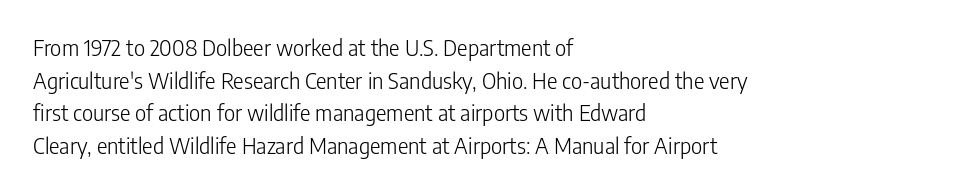
The image shows 22 px text type, upright; set left-aligned, normal line spacing (1.48x), normal letter spacing, not underlined.
